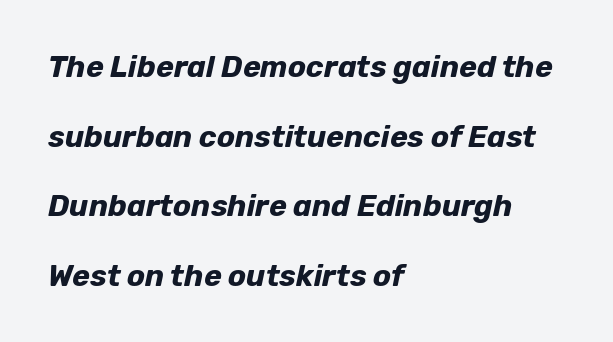
{"italic": "yes", "lean": "right", "slant_degrees": 12, "bold": "yes", "weight": "bold", "width": "normal", "stroke_contrast": "low", "x_height": "medium", "monospaced": "no", "underline": "no", "align": "left", "line_spacing": "loose", "line_spacing_ratio": 2.32, "letter_spacing": "normal", "letter_spacing_em": 0.0, "glyph_px": 30}
